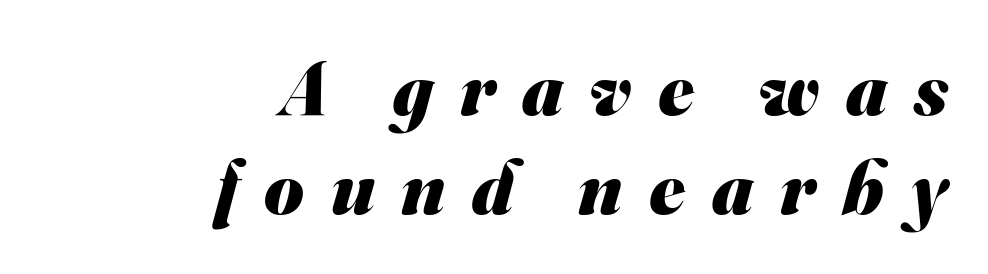
The gap between lines stays unmarked. The line texture is sparse and dotted thanks to wide tracking. The characters look thick and weighty, a clear bold. The designer went with a sans here, leaving each stem footless.
